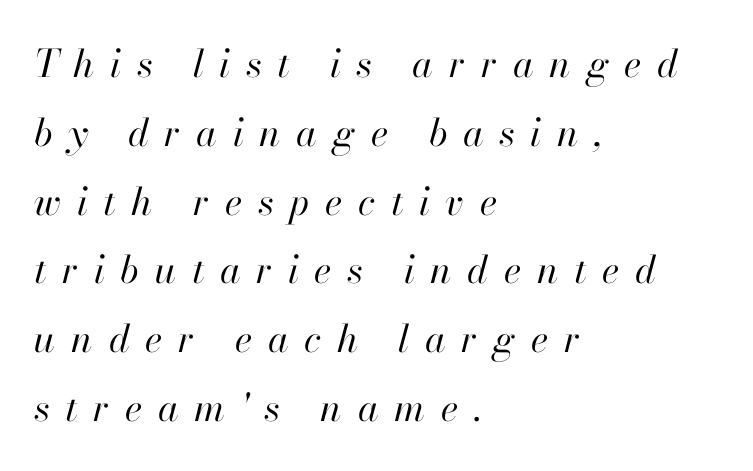
Underline: absent. Compared with ordinary roman type, these characters are visibly tilted. Someone cranked the tracking dial way up on this one. No chunkiness to these letters — they're not bold. This sample has the flowing, uneven cadence of proportional lettering.
